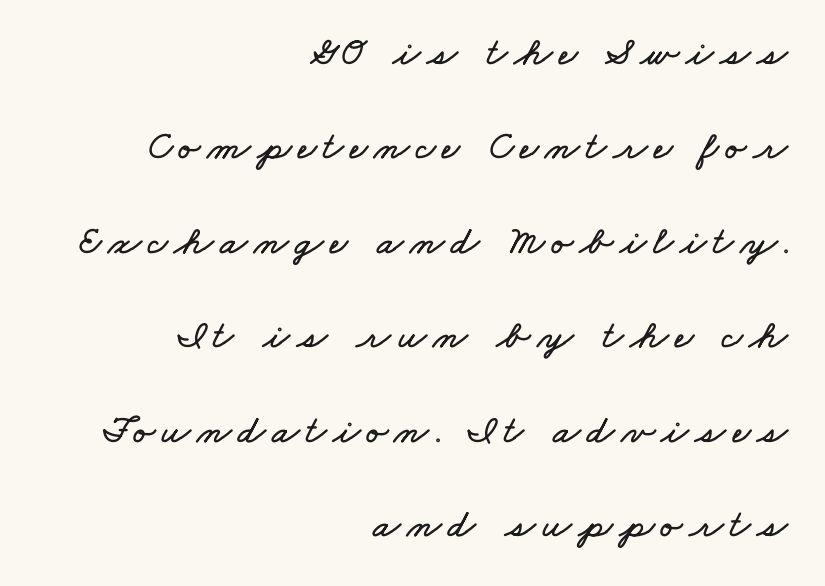
The image shows 40 px wide type; set right-aligned, loose line spacing (2.36x), not underlined; low stroke contrast and a small x-height.
